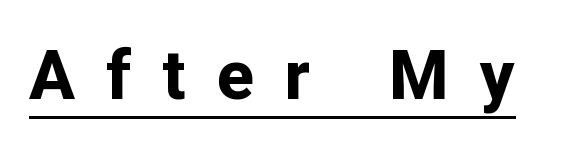
{"serif": "no", "italic": "no", "bold": "yes", "weight": "bold", "width": "normal", "stroke_contrast": "low", "x_height": "medium", "monospaced": "no", "underline": "yes", "letter_spacing": "wide", "letter_spacing_em": 0.46, "glyph_px": 68}
